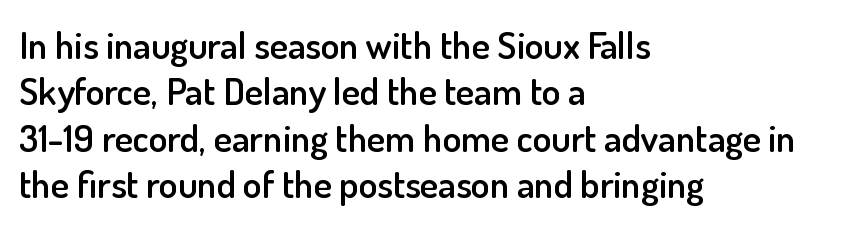
Q: Is the text bold? A: Semi-bold.
Q: Is the text italic (slanted)? A: No, it is upright.
Q: Is the typeface a serif or a sans-serif typeface? A: Sans-serif.
Q: Is the text underlined? A: No.
Q: How is the paragraph aligned? A: Left-aligned.
Q: Is the spacing between letters normal or unusually wide? A: Normal.
Q: Width (condensed, normal, or wide)? A: Normal.
Q: Stroke contrast? A: Low.
Q: x-height? A: Small.
Q: Monospaced? A: No.
